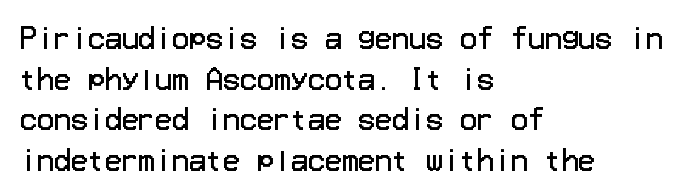
The image shows 28 px regular-weight sans-serif type, upright; set left-aligned, normal line spacing (1.45x), normal letter spacing, not underlined; low stroke contrast and a medium x-height.
